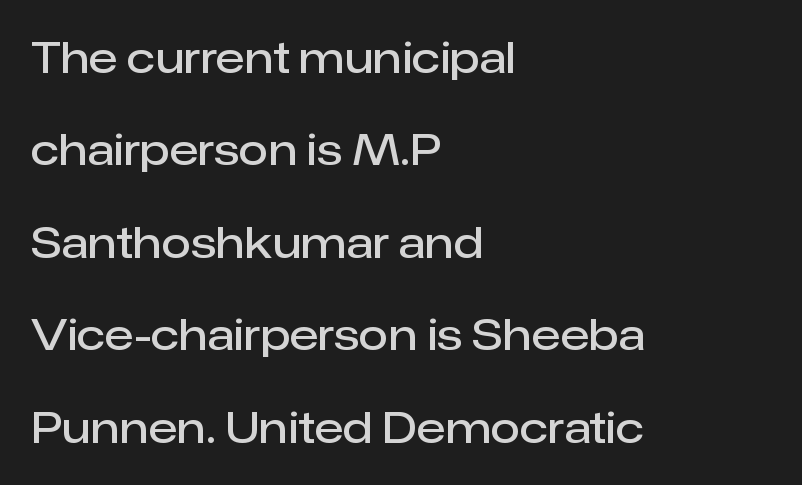
{"serif": "no", "italic": "no", "bold": "semi", "weight": "semibold", "width": "normal", "stroke_contrast": "low", "x_height": "medium", "monospaced": "no", "underline": "no", "align": "left", "line_spacing": "loose", "line_spacing_ratio": 2.15, "letter_spacing": "normal", "letter_spacing_em": 0.0, "glyph_px": 43}
